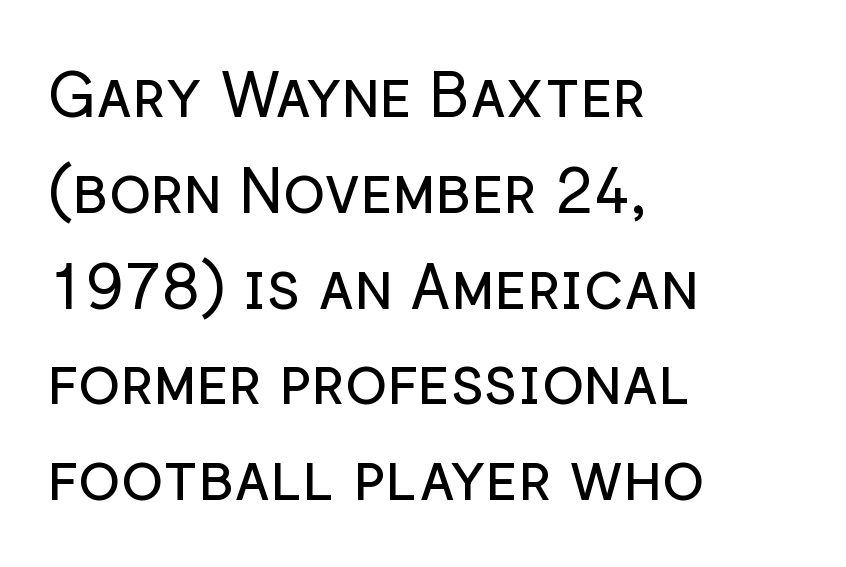
The image shows 63 px regular-weight sans-serif type, upright; set left-aligned, normal line spacing (1.52x), normal letter spacing, not underlined; low stroke contrast and a medium x-height.
